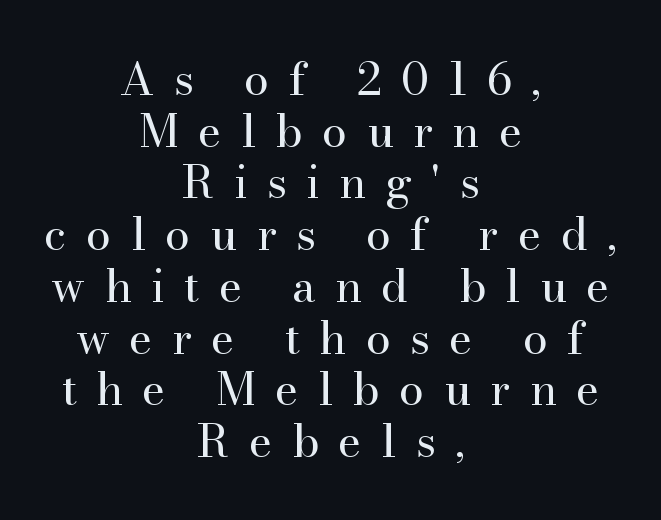
{"serif": "yes", "italic": "no", "bold": "no", "weight": "regular", "width": "normal", "stroke_contrast": "high", "x_height": "small", "monospaced": "no", "underline": "no", "align": "center", "line_spacing": "tight", "line_spacing_ratio": 1.15, "letter_spacing": "wide", "letter_spacing_em": 0.43, "glyph_px": 45}
